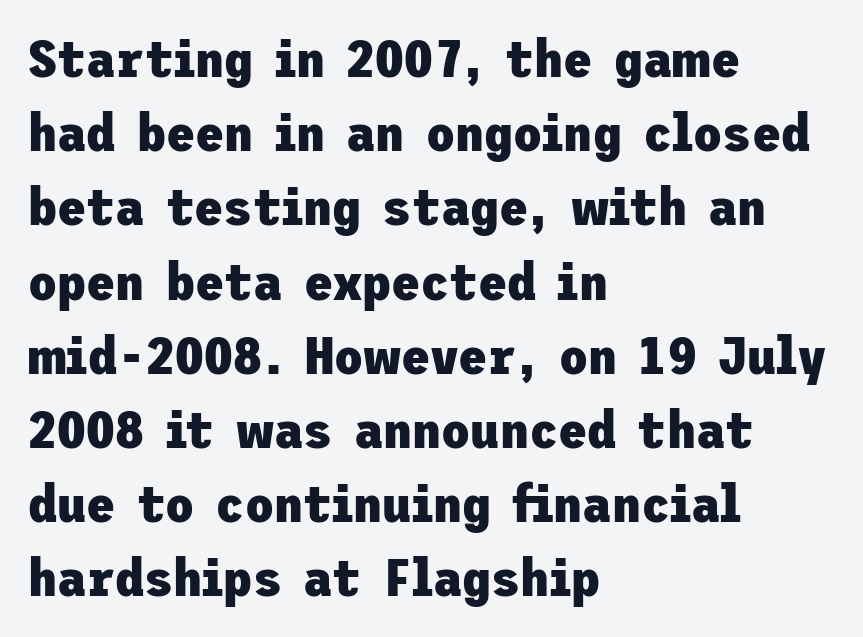
The image shows 53 px heavy sans-serif type, upright; set left-aligned, normal line spacing (1.4x), normal letter spacing, not underlined; low stroke contrast and a medium x-height.
